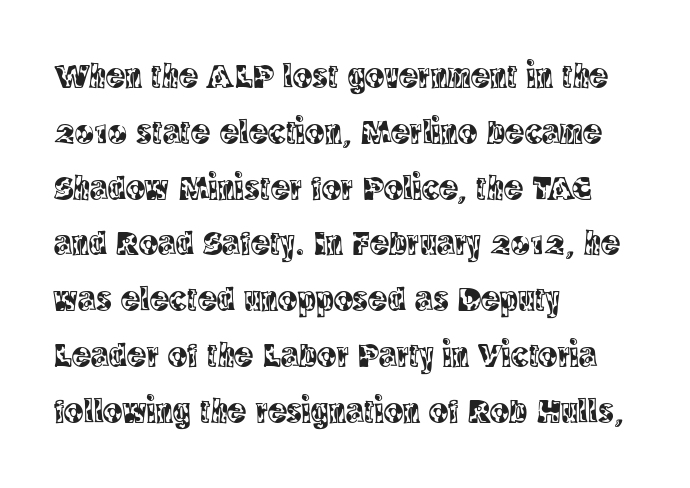
Q: Is the text italic (slanted)? A: No, it is upright.
Q: Is the typeface a serif or a sans-serif typeface? A: Serif.
Q: Is the text underlined? A: No.
Q: How is the paragraph aligned? A: Left-aligned.
Q: Is the spacing between letters normal or unusually wide? A: Normal.
Q: Is the spacing between lines tight, normal or loose? A: Normal.
Q: Width (condensed, normal, or wide)? A: Condensed.
Q: x-height? A: Large.
Q: Monospaced? A: No.
